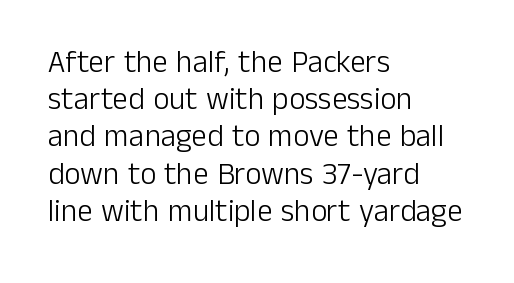
{"serif": "no", "italic": "no", "bold": "no", "weight": "light", "width": "normal", "stroke_contrast": "low", "x_height": "medium", "monospaced": "no", "underline": "no", "align": "left", "line_spacing_ratio": 1.2, "letter_spacing": "normal", "letter_spacing_em": 0.0, "glyph_px": 31}
